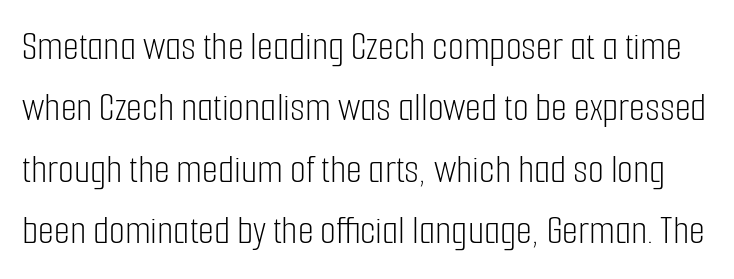
{"serif": "no", "italic": "no", "bold": "no", "weight": "light", "width": "condensed", "stroke_contrast": "low", "x_height": "medium", "monospaced": "no", "underline": "no", "line_spacing": "normal", "line_spacing_ratio": 1.5, "letter_spacing": "normal", "letter_spacing_em": 0.0, "glyph_px": 41}
